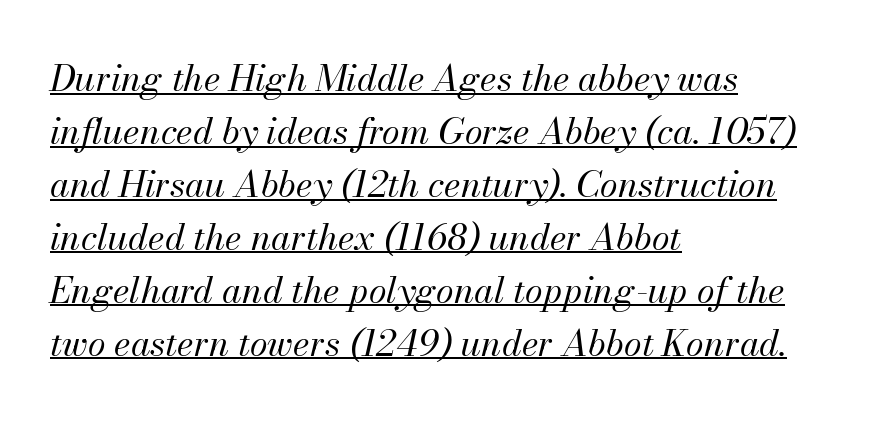
{"italic": "yes", "lean": "right", "slant_degrees": 13, "bold": "no", "weight": "regular", "width": "normal", "stroke_contrast": "medium", "x_height": "small", "monospaced": "no", "underline": "yes", "align": "left", "line_spacing": "normal", "line_spacing_ratio": 1.47, "letter_spacing": "normal", "letter_spacing_em": 0.0, "glyph_px": 36}
